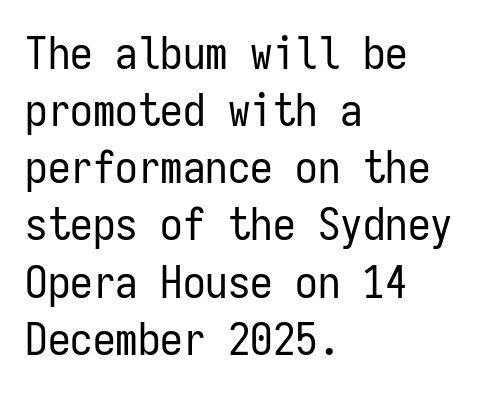
The image shows 45 px regular-weight, condensed sans-serif type, upright, monospaced; set left-aligned, normal line spacing (1.27x), normal letter spacing, not underlined; low stroke contrast and a medium x-height.
